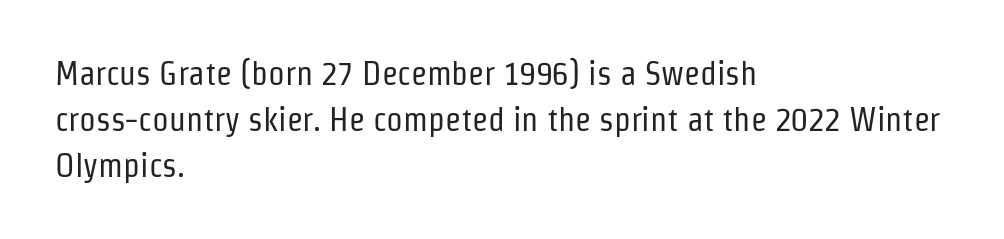
Q: Is the text bold? A: No.
Q: Is the text italic (slanted)? A: No, it is upright.
Q: Is the typeface a serif or a sans-serif typeface? A: Sans-serif.
Q: Is the text underlined? A: No.
Q: How is the paragraph aligned? A: Left-aligned.
Q: Is the spacing between letters normal or unusually wide? A: Normal.
Q: Is the spacing between lines tight, normal or loose? A: Normal.
Q: Width (condensed, normal, or wide)? A: Condensed.
Q: Stroke contrast? A: Low.
Q: x-height? A: Medium.
Q: Monospaced? A: No.
